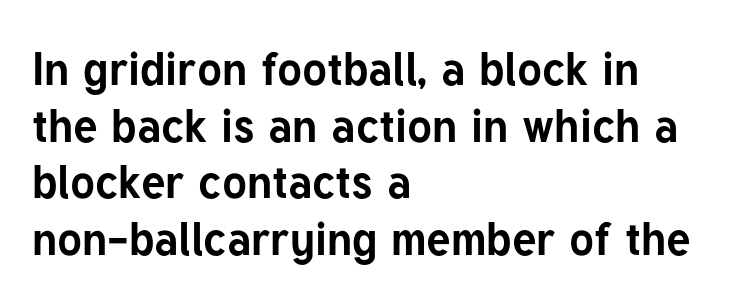
The image shows 46 px bold sans-serif type, upright; set left-aligned, line spacing 1.23x, normal letter spacing, not underlined; low stroke contrast and a medium x-height.
